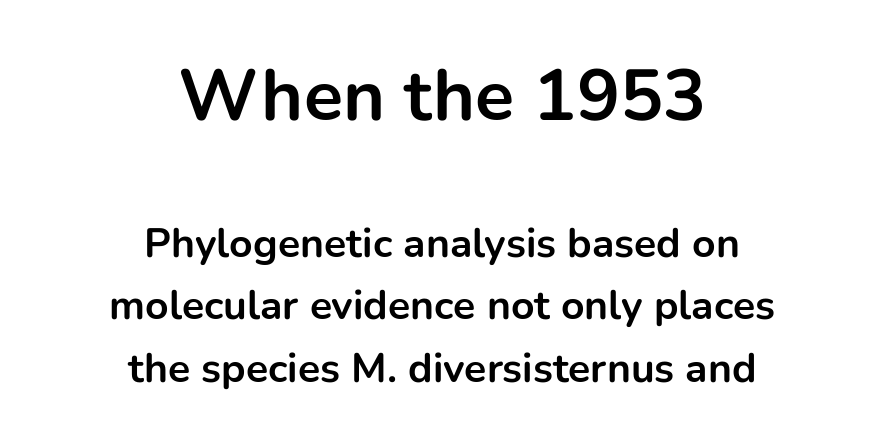
Q: Is the text bold? A: Yes.
Q: Is the text italic (slanted)? A: No, it is upright.
Q: Is the typeface a serif or a sans-serif typeface? A: Sans-serif.
Q: Is the text underlined? A: No.
Q: How is the paragraph aligned? A: Centered.
Q: Is the spacing between letters normal or unusually wide? A: Normal.
Q: Is the spacing between lines tight, normal or loose? A: Normal.
Q: Which block of text is set in a larger size, the first (top) or the second (bottom)? A: The first (top) one.
Q: Width (condensed, normal, or wide)? A: Normal.
Q: Stroke contrast? A: Low.
Q: x-height? A: Medium.
Q: Monospaced? A: No.
